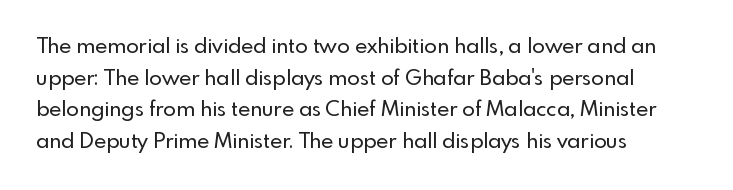
The image shows 21 px text type, upright; set left-aligned, normal line spacing (1.51x), normal letter spacing, not underlined.
